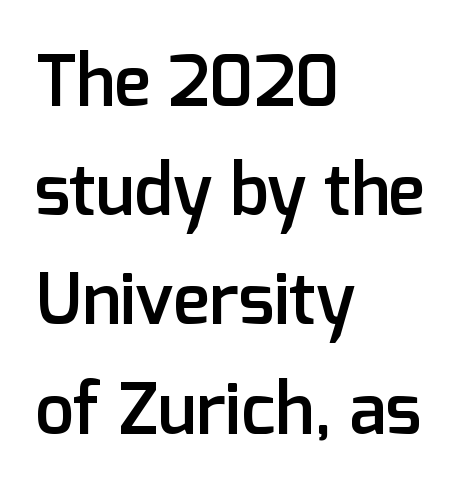
The image shows 70 px semibold sans-serif type, upright; set left-aligned, normal line spacing (1.56x), normal letter spacing, not underlined; low stroke contrast and a medium x-height.
